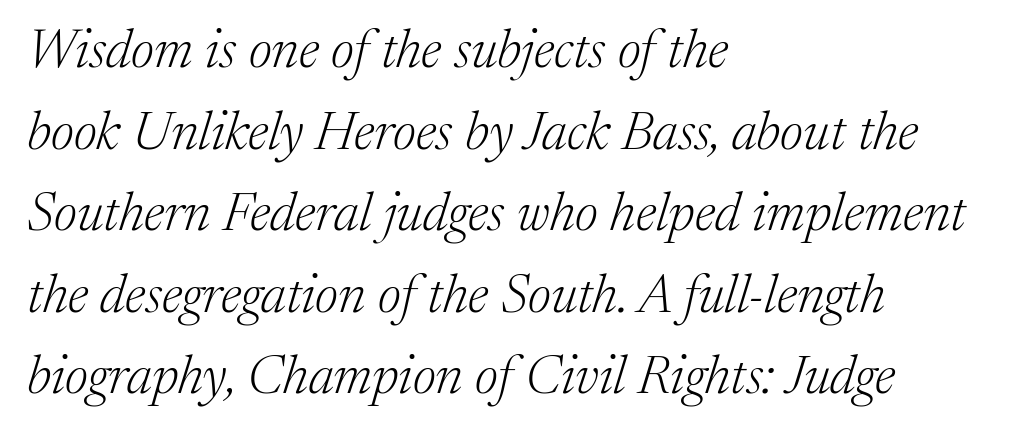
{"serif": "yes", "italic": "yes", "lean": "right", "slant_degrees": 17, "bold": "no", "weight": "light", "width": "normal", "stroke_contrast": "medium", "x_height": "medium", "monospaced": "no", "underline": "no", "align": "left", "line_spacing": "normal", "line_spacing_ratio": 1.51, "letter_spacing": "normal", "letter_spacing_em": 0.0, "glyph_px": 54}
